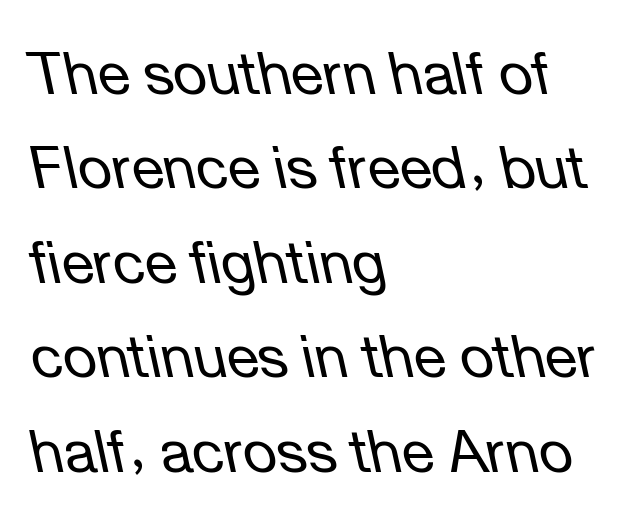
The image shows 59 px regular-weight type, italic (leaning left); set left-aligned, normal line spacing (1.6x), normal letter spacing, not underlined; low stroke contrast and a medium x-height.
